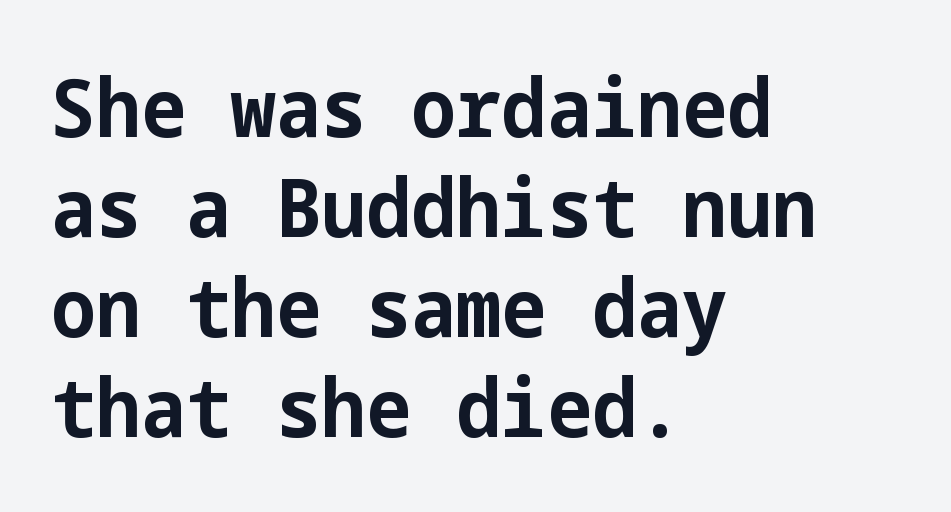
{"serif": "no", "italic": "no", "bold": "yes", "weight": "bold", "width": "normal", "stroke_contrast": "low", "x_height": "medium", "underline": "no", "align": "left", "line_spacing": "normal", "line_spacing_ratio": 1.25, "letter_spacing": "normal", "letter_spacing_em": 0.0, "glyph_px": 80}
